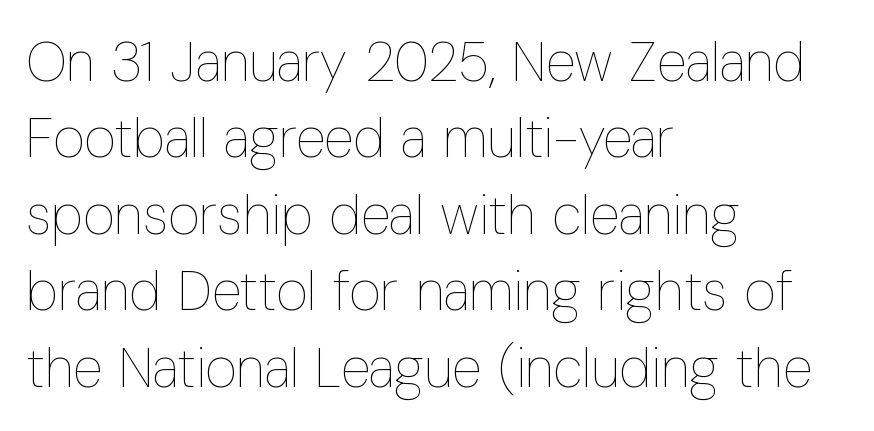
Has an underline been added? It has not. The specimen reads as upright at a glance. The designer left line spacing at the default. The lines in this sample share a left origin and differ only in where they stop. Stem width sits at or under what a default text font uses.
